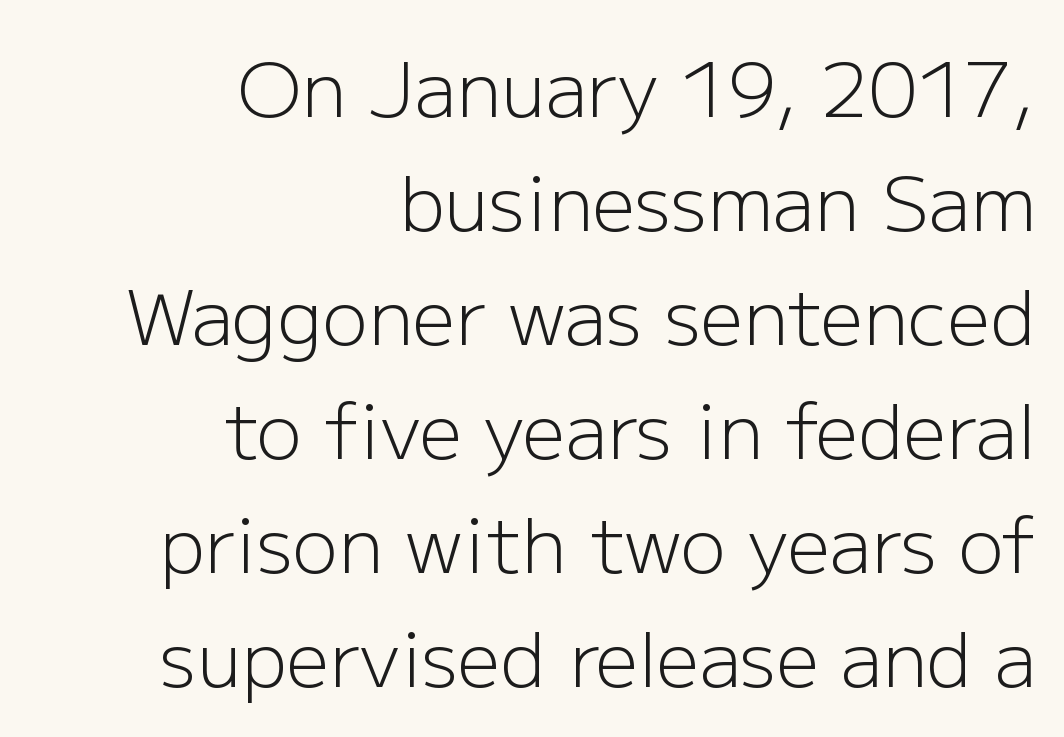
In terms of letterspacing, this is plain default setting. Each row of text sits above clean, open space. The rendering anchors every line to the right-hand side. The space between consecutive lines is moderate. Looks like regular typesetting: each glyph gets only the width it needs.
